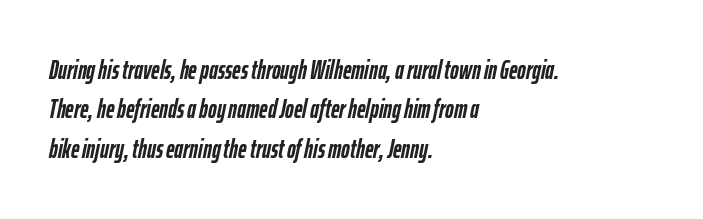
The image shows 26 px bold type, italic (leaning right); set left-aligned, normal line spacing (1.51x), normal letter spacing, not underlined.
